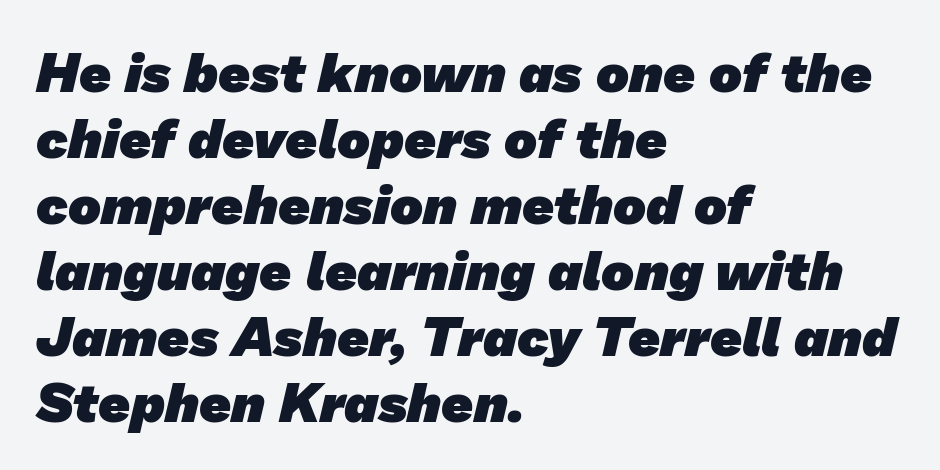
The image shows 55 px heavy sans-serif type; set left-aligned, line spacing 1.2x, normal letter spacing, not underlined; low stroke contrast and a medium x-height.
